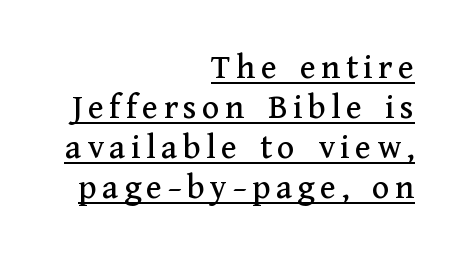
Q: Is the text italic (slanted)? A: No, it is upright.
Q: Is the typeface a serif or a sans-serif typeface? A: Serif.
Q: Is the text underlined? A: Yes.
Q: How is the paragraph aligned? A: Right-aligned.
Q: Is the spacing between lines tight, normal or loose? A: Tight.
Q: Width (condensed, normal, or wide)? A: Normal.
Q: Stroke contrast? A: Medium.
Q: x-height? A: Medium.
Q: Monospaced? A: No.
